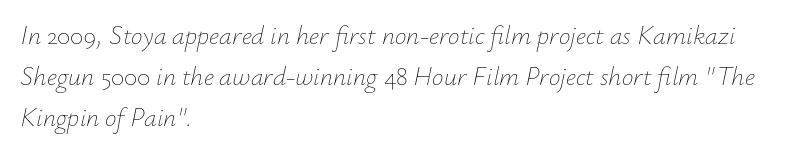
The image shows 26 px text type, italic (leaning right); set left-aligned, normal line spacing (1.57x), normal letter spacing, not underlined.
